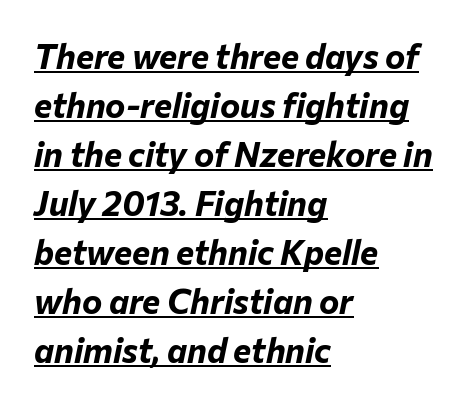
{"italic": "yes", "lean": "right", "slant_degrees": 12, "bold": "yes", "weight": "bold", "width": "normal", "stroke_contrast": "low", "x_height": "medium", "monospaced": "no", "underline": "yes", "align": "left", "line_spacing": "normal", "line_spacing_ratio": 1.44, "letter_spacing": "normal", "letter_spacing_em": 0.0, "glyph_px": 34}
